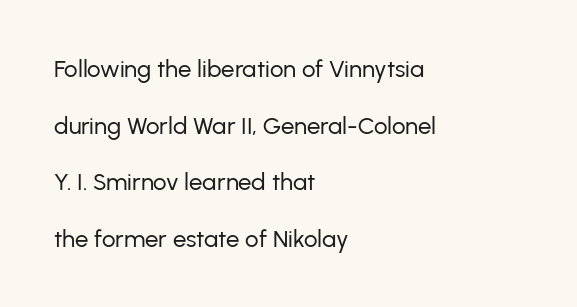
The image shows 24 px text type, upright; set left-aligned, loose line spacing (2.36x), normal letter spacing, not underlined.
